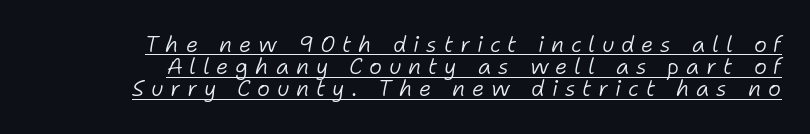
These glyphs show unthickened strokes, regular width or finer. Layout note: lines flush right. In terms of leading, this rendering errs on the cramped side. The letters are spread apart with noticeably loose tracking. The whole block is typeset with a tilt.
